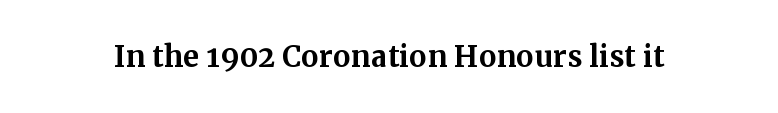
Q: Is the text bold? A: Yes.
Q: Is the text italic (slanted)? A: No, it is upright.
Q: Is the typeface a serif or a sans-serif typeface? A: Serif.
Q: Is the text underlined? A: No.
Q: Is the spacing between letters normal or unusually wide? A: Normal.
Q: Width (condensed, normal, or wide)? A: Normal.
Q: Stroke contrast? A: Medium.
Q: x-height? A: Medium.
Q: Monospaced? A: No.
